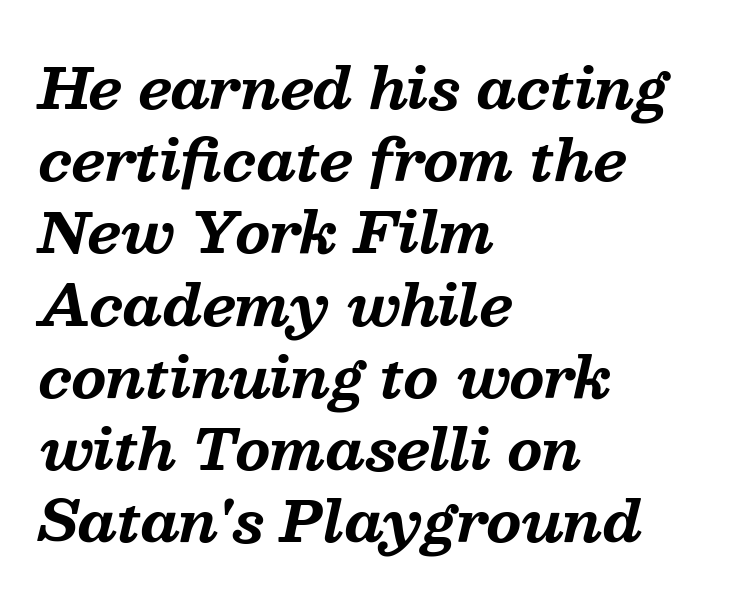
Q: Is the text bold? A: Yes.
Q: Is the text italic (slanted)? A: Yes, it leans right by about 13 degrees.
Q: Is the typeface a serif or a sans-serif typeface? A: Serif.
Q: Is the text underlined? A: No.
Q: How is the paragraph aligned? A: Left-aligned.
Q: Is the spacing between letters normal or unusually wide? A: Normal.
Q: Is the spacing between lines tight, normal or loose? A: Normal.
Q: Width (condensed, normal, or wide)? A: Normal.
Q: Stroke contrast? A: Medium.
Q: x-height? A: Medium.
Q: Monospaced? A: No.
